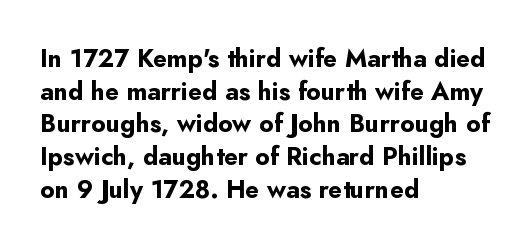
You could call the tracking neutral — neither tight nor loose. Ordinary non-slanted type is in use. Heavy, bold letterforms. Does the copy run flush right? No — it runs flush left. Regular leading.
